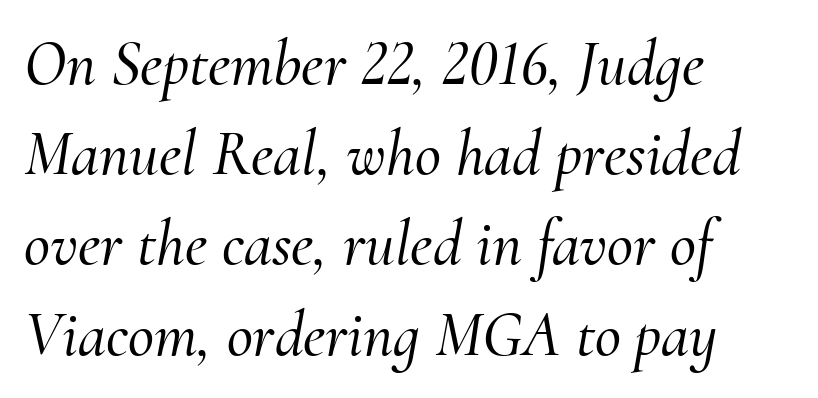
The image shows 64 px serif type, italic (leaning right); set left-aligned, normal line spacing (1.41x), normal letter spacing, not underlined; medium stroke contrast and a small x-height.
